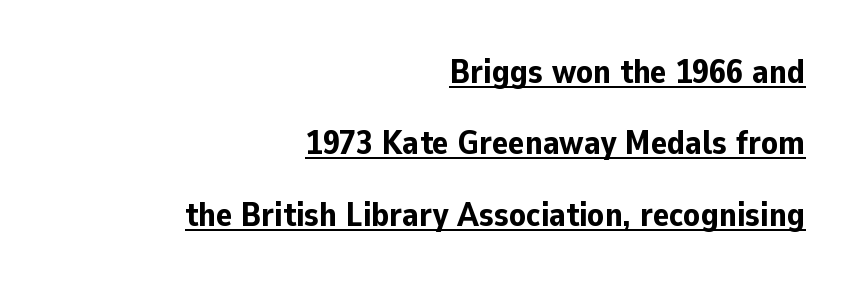
Reading down the column, the eye jumps a long way to each next line. This sample is right-justified, so line beginnings fall wherever the words allow. The type family on display is of the sans-serif kind. The lettering is marked with a stroke running underneath it. Emphasis by weight is at full strength: bold.
